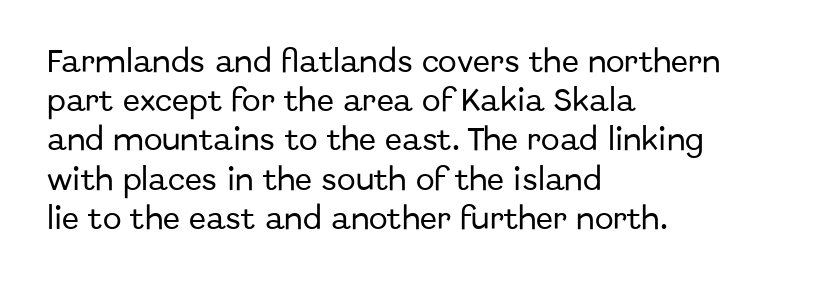
Q: Is the text italic (slanted)? A: No, it is upright.
Q: Is the text underlined? A: No.
Q: How is the paragraph aligned? A: Left-aligned.
Q: Is the spacing between letters normal or unusually wide? A: Normal.
Q: Is the spacing between lines tight, normal or loose? A: Normal.
